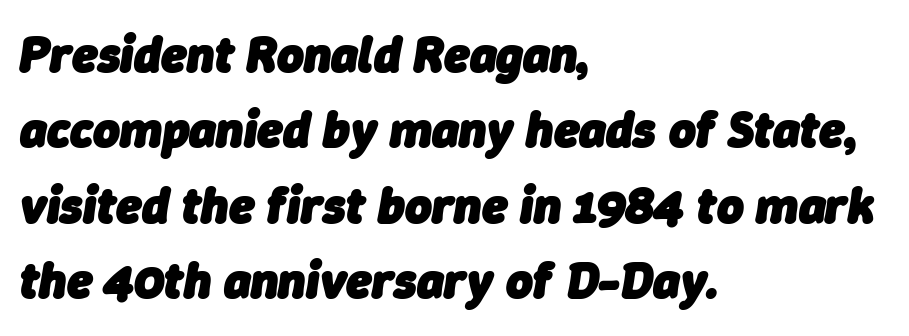
{"italic": "yes", "lean": "right", "slant_degrees": 9, "bold": "yes", "weight": "heavy", "width": "normal", "stroke_contrast": "low", "x_height": "medium", "monospaced": "no", "underline": "no", "align": "left", "line_spacing": "normal", "line_spacing_ratio": 1.48, "letter_spacing": "normal", "letter_spacing_em": 0.0, "glyph_px": 51}
